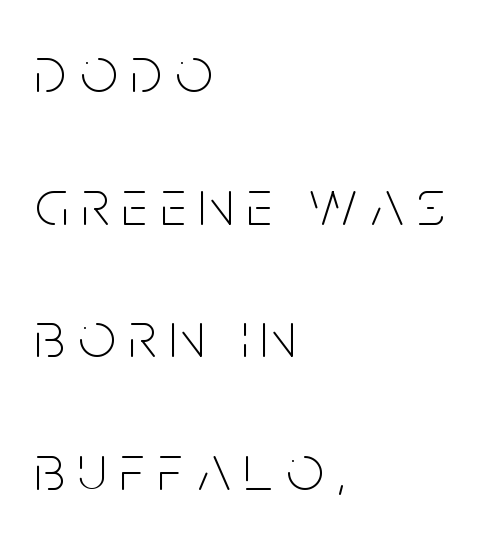
Q: Is the text bold? A: No.
Q: Is the text italic (slanted)? A: No, it is upright.
Q: Is the typeface a serif or a sans-serif typeface? A: Sans-serif.
Q: Is the text underlined? A: No.
Q: How is the paragraph aligned? A: Left-aligned.
Q: Is the spacing between letters normal or unusually wide? A: Unusually wide.
Q: Is the spacing between lines tight, normal or loose? A: Loose.
Q: Width (condensed, normal, or wide)? A: Condensed.
Q: Stroke contrast? A: Low.
Q: x-height? A: Large.
Q: Monospaced? A: No.
